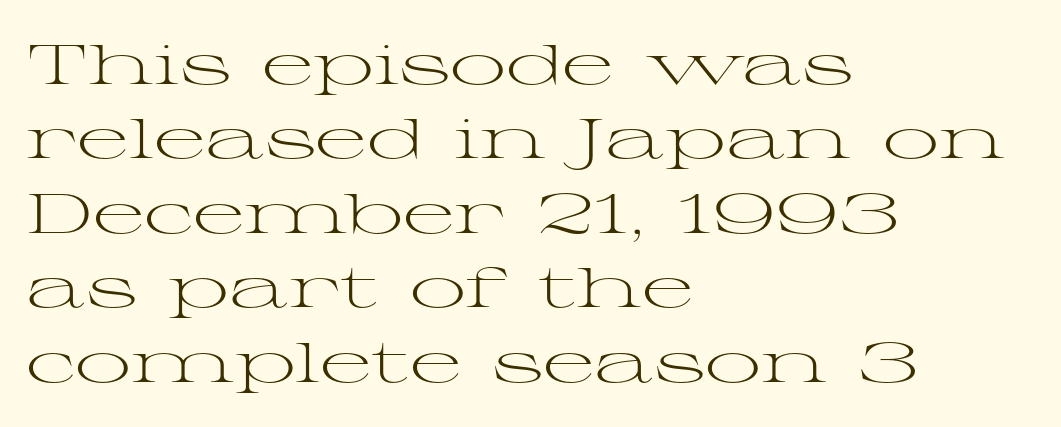
{"serif": "yes", "italic": "no", "bold": "no", "weight": "light", "width": "wide", "stroke_contrast": "medium", "x_height": "medium", "monospaced": "no", "underline": "no", "align": "left", "line_spacing": "normal", "line_spacing_ratio": 1.33, "letter_spacing": "normal", "letter_spacing_em": 0.0, "glyph_px": 56}
